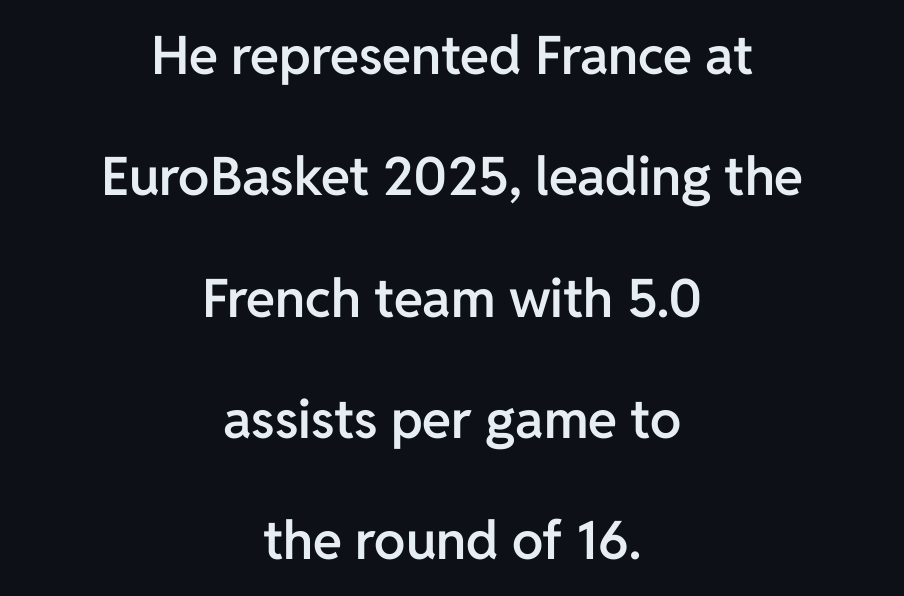
Q: Is the text bold? A: Semi-bold.
Q: Is the text italic (slanted)? A: No, it is upright.
Q: Is the typeface a serif or a sans-serif typeface? A: Sans-serif.
Q: Is the text underlined? A: No.
Q: How is the paragraph aligned? A: Centered.
Q: Is the spacing between letters normal or unusually wide? A: Normal.
Q: Is the spacing between lines tight, normal or loose? A: Loose.
Q: Width (condensed, normal, or wide)? A: Normal.
Q: Stroke contrast? A: Low.
Q: x-height? A: Medium.
Q: Monospaced? A: No.
